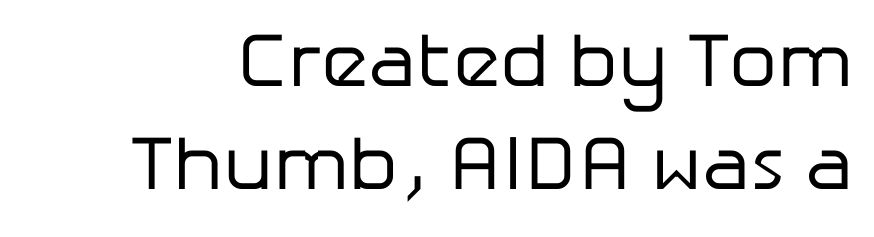
The font's upright variant was chosen for this text. Any mark beneath the type? The region is blank. The rendering uses natural spacing where letterforms have individual widths. Caption: standard tracking, unaltered.
